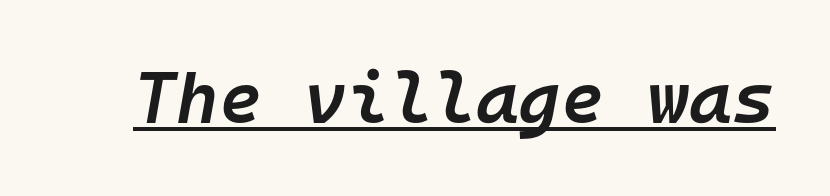
Default kerning and tracking; the words read as compact shapes. Monospaced: the letters line up in strict vertical columns. A baseline rule has been typeset under these characters. A typesetter would mark this as italic.
